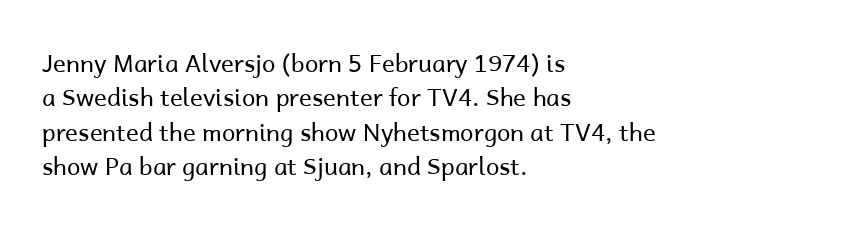
Q: Is the text bold? A: No.
Q: Is the text italic (slanted)? A: No, it is upright.
Q: Is the text underlined? A: No.
Q: How is the paragraph aligned? A: Left-aligned.
Q: Is the spacing between letters normal or unusually wide? A: Normal.
Q: Is the spacing between lines tight, normal or loose? A: Normal.
